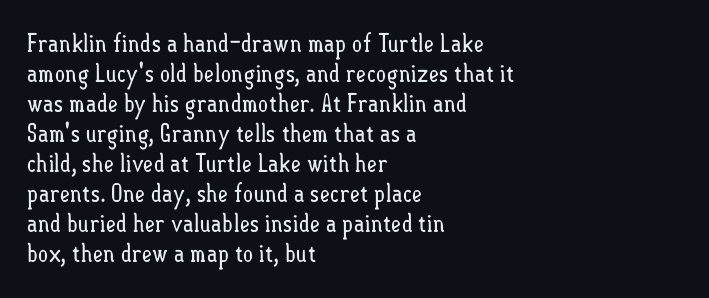
The image shows 25 px text type, upright; set left-aligned, line spacing 1.2x, normal letter spacing, not underlined.
